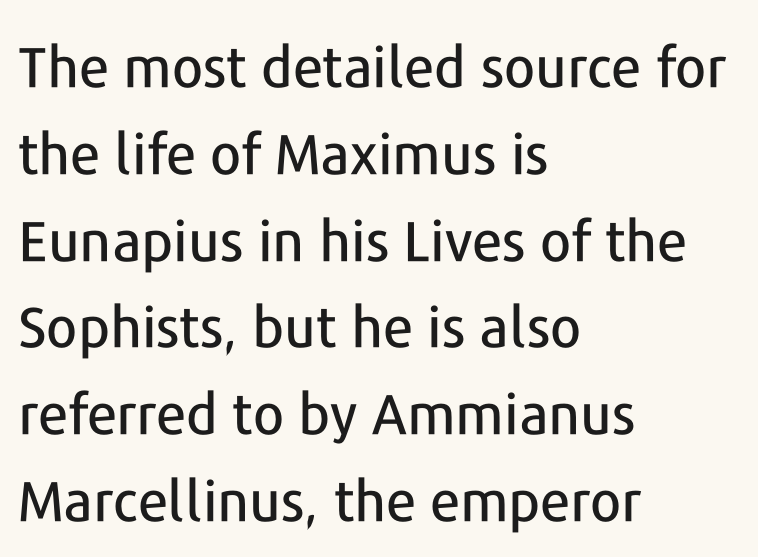
The image shows 56 px sans-serif type, upright; set left-aligned, normal line spacing (1.55x), normal letter spacing, not underlined; low stroke contrast and a medium x-height.
